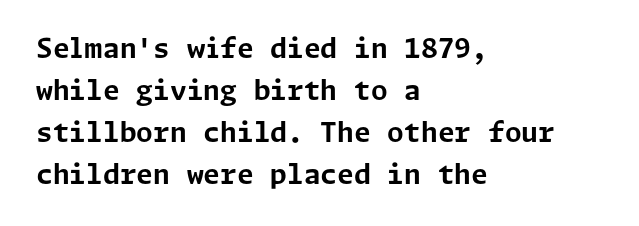
The image shows 27 px bold type, upright; set left-aligned, normal line spacing (1.55x), normal letter spacing, not underlined.
